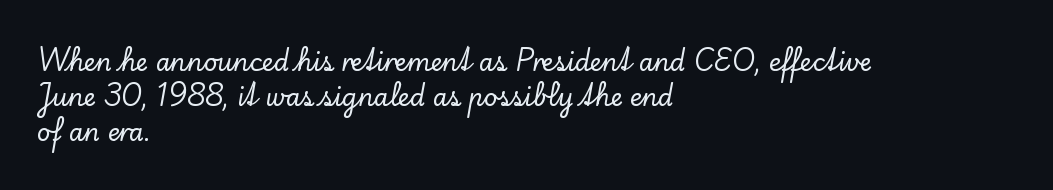
The image shows 24 px text type; set left-aligned, normal line spacing (1.45x), normal letter spacing, not underlined.
